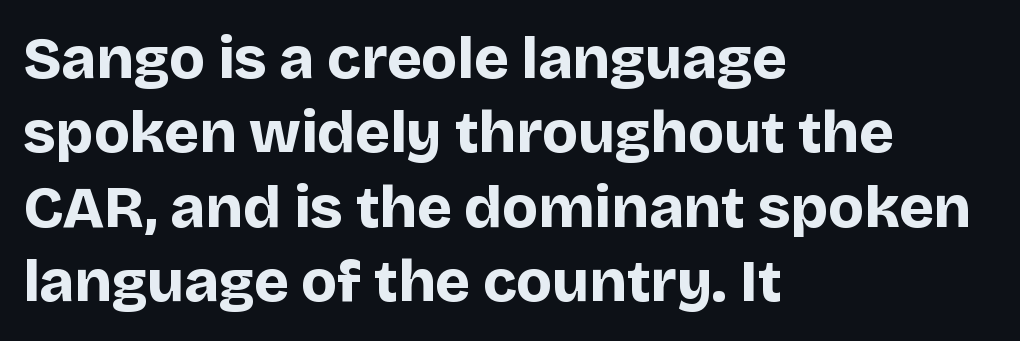
Q: Is the text bold? A: Yes.
Q: Is the text italic (slanted)? A: No, it is upright.
Q: Is the typeface a serif or a sans-serif typeface? A: Sans-serif.
Q: Is the text underlined? A: No.
Q: How is the paragraph aligned? A: Left-aligned.
Q: Is the spacing between letters normal or unusually wide? A: Normal.
Q: Is the spacing between lines tight, normal or loose? A: Normal.
Q: Width (condensed, normal, or wide)? A: Normal.
Q: Stroke contrast? A: Low.
Q: x-height? A: Large.
Q: Monospaced? A: No.
